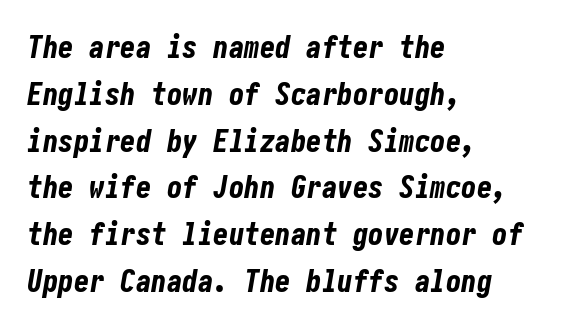
{"italic": "yes", "lean": "right", "slant_degrees": 10, "bold": "yes", "weight": "bold", "width": "condensed", "stroke_contrast": "low", "x_height": "medium", "underline": "no", "align": "left", "line_spacing": "normal", "line_spacing_ratio": 1.51, "letter_spacing": "normal", "letter_spacing_em": 0.0, "glyph_px": 31}
